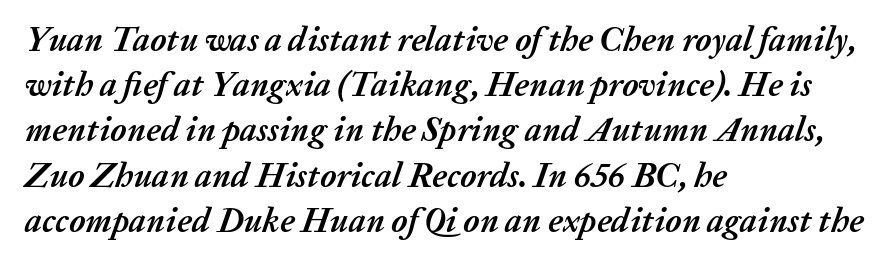
Q: Is the text bold? A: Yes.
Q: Is the text italic (slanted)? A: Yes, it leans right by about 20 degrees.
Q: Is the text underlined? A: No.
Q: How is the paragraph aligned? A: Left-aligned.
Q: Is the spacing between letters normal or unusually wide? A: Normal.
Q: Is the spacing between lines tight, normal or loose? A: Normal.
Q: Width (condensed, normal, or wide)? A: Normal.
Q: Stroke contrast? A: Medium.
Q: x-height? A: Medium.
Q: Monospaced? A: No.
